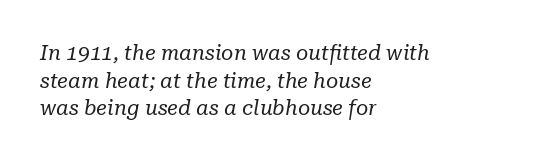
Q: Is the text bold? A: No.
Q: Is the text italic (slanted)? A: Yes, it leans right by about 10 degrees.
Q: Is the text underlined? A: No.
Q: How is the paragraph aligned? A: Left-aligned.
Q: Is the spacing between letters normal or unusually wide? A: Normal.
Q: Is the spacing between lines tight, normal or loose? A: Normal.
